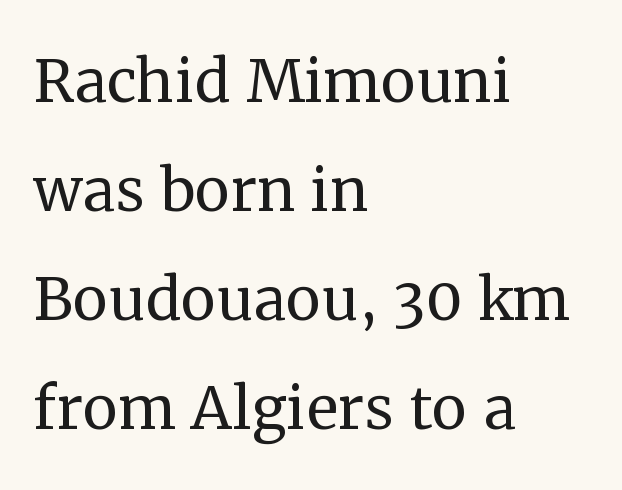
Q: Is the text bold? A: No.
Q: Is the text italic (slanted)? A: No, it is upright.
Q: Is the typeface a serif or a sans-serif typeface? A: Serif.
Q: Is the text underlined? A: No.
Q: How is the paragraph aligned? A: Left-aligned.
Q: Is the spacing between letters normal or unusually wide? A: Normal.
Q: Is the spacing between lines tight, normal or loose? A: Normal.
Q: Width (condensed, normal, or wide)? A: Normal.
Q: Stroke contrast? A: Medium.
Q: x-height? A: Medium.
Q: Monospaced? A: No.
